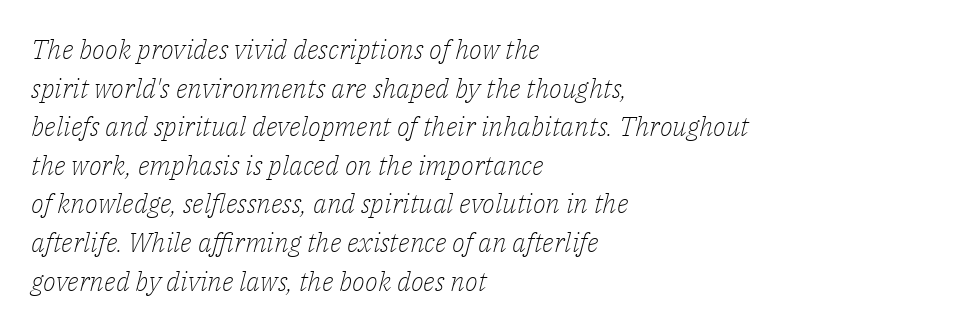
{"italic": "yes", "lean": "right", "slant_degrees": 14, "bold": "no", "underline": "no", "align": "left", "line_spacing": "normal", "line_spacing_ratio": 1.43, "letter_spacing": "normal", "letter_spacing_em": 0.0, "glyph_px": 27}
